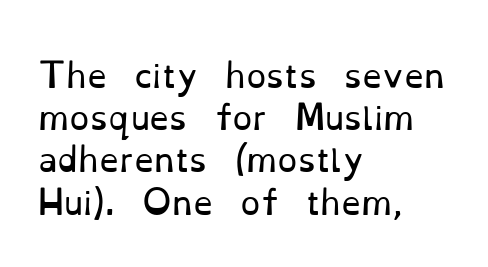
The image shows 32 px regular-weight serif type, upright; set left-aligned, normal line spacing (1.32x), normal letter spacing, not underlined; low stroke contrast and a small x-height.
